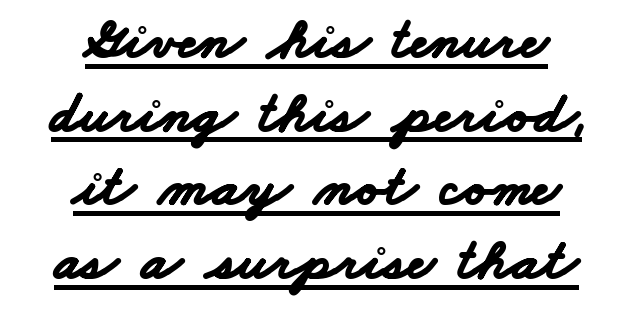
{"serif": "no", "bold": "yes", "weight": "bold", "width": "wide", "stroke_contrast": "low", "x_height": "small", "monospaced": "no", "underline": "yes", "align": "center", "line_spacing": "normal", "line_spacing_ratio": 1.25, "letter_spacing": "normal", "letter_spacing_em": 0.0, "glyph_px": 59}
